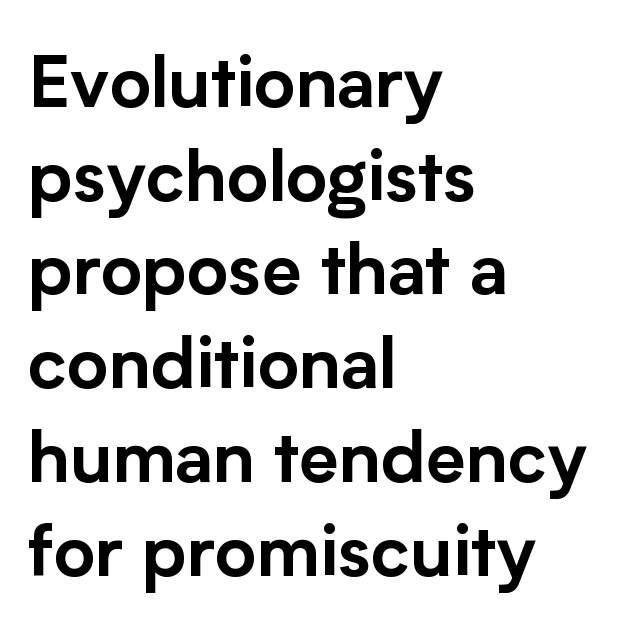
The image shows 71 px sans-serif type, upright; set left-aligned, normal line spacing (1.32x), normal letter spacing, not underlined; low stroke contrast and a medium x-height.
